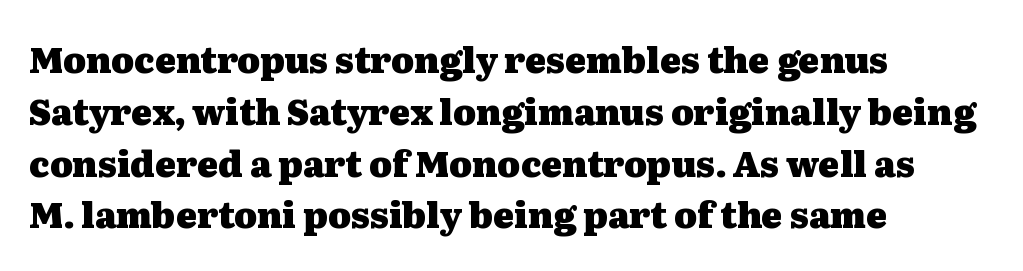
Characters remain perfectly vertical along every line. These lines are set flush left with a ragged right edge. The passage shown is typeset with a serif family. Every letter is thick-stroked: bold, no question.
